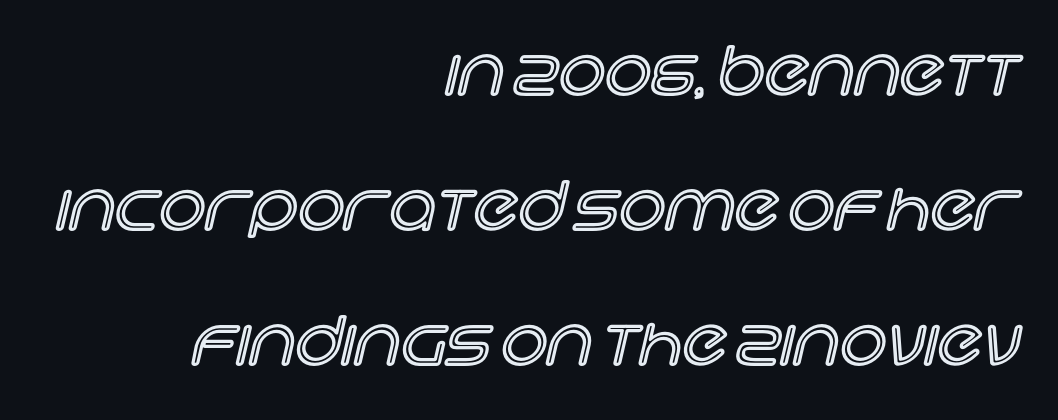
The rendering anchors every line to the right-hand side. Lines of text with bare space underneath. Note the varied advance widths — an 'i' is clearly narrower than an 'm'. Nothing unusual about the tracking: characters are spaced as the font intends. Notice the wide empty band between every row — that's loose leading.
